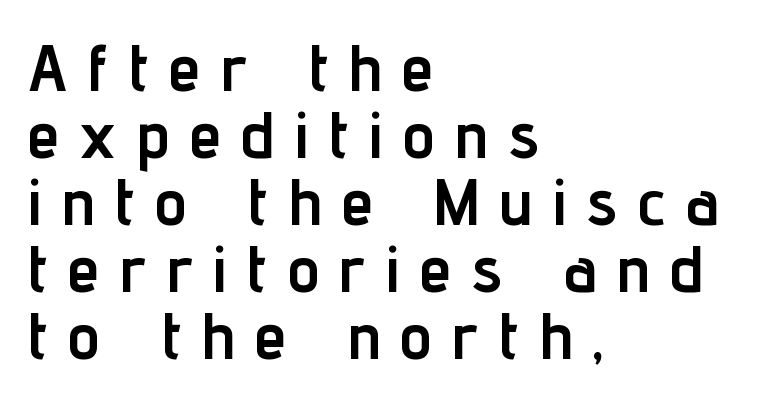
The image shows 65 px semibold, condensed sans-serif type, upright; set left-aligned, tight line spacing (1.03x), unusually wide letter spacing (+0.32 em), not underlined; low stroke contrast and a medium x-height.
